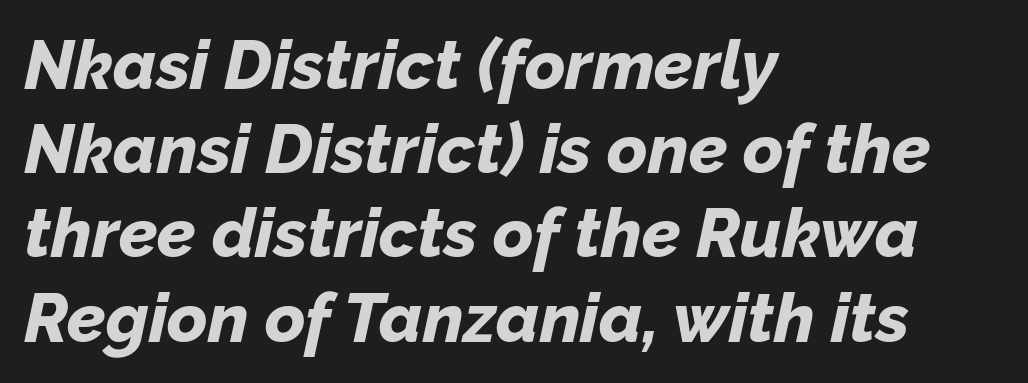
Q: Is the text bold? A: Yes.
Q: Is the text italic (slanted)? A: Yes, it leans right by about 12 degrees.
Q: Is the text underlined? A: No.
Q: How is the paragraph aligned? A: Left-aligned.
Q: Is the spacing between letters normal or unusually wide? A: Normal.
Q: Width (condensed, normal, or wide)? A: Normal.
Q: Stroke contrast? A: Low.
Q: x-height? A: Medium.
Q: Monospaced? A: No.
